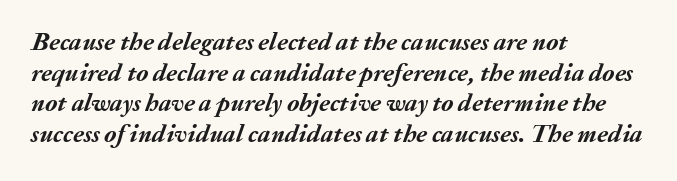
The image shows 25 px bold type, italic (leaning right); set left-aligned, line spacing 1.23x, normal letter spacing, not underlined.
